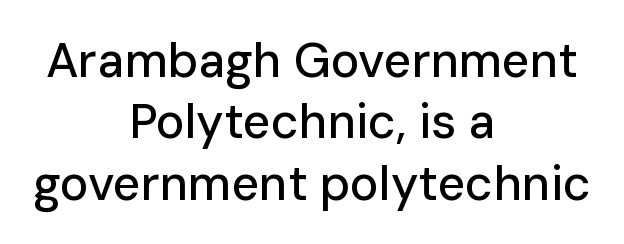
Is there any slant? The stems are plumb. The face used here is rendered with its standard letterfit. One glance says typical: line gaps are just what's usual. One-word summary of the alignment: center.
